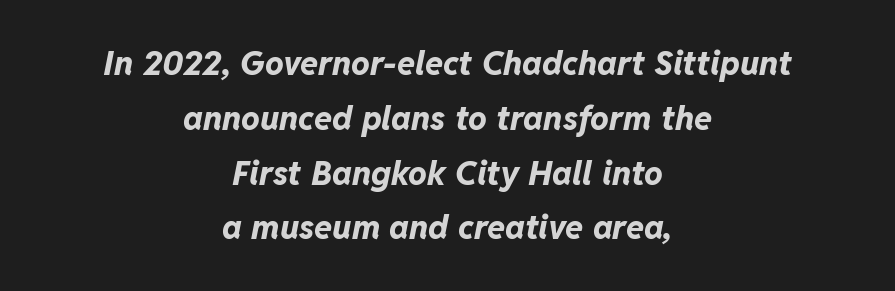
The strip under each line holds only bare page. The gaps between neighbouring characters are ordinary and unremarkable. Heavy, bold letterforms. Characters are canted at an angle relative to the baseline's perpendicular. Each letter keeps its own natural width here, so spacing adapts to shape. A normal amount of white space separates one row of letters from the next.
